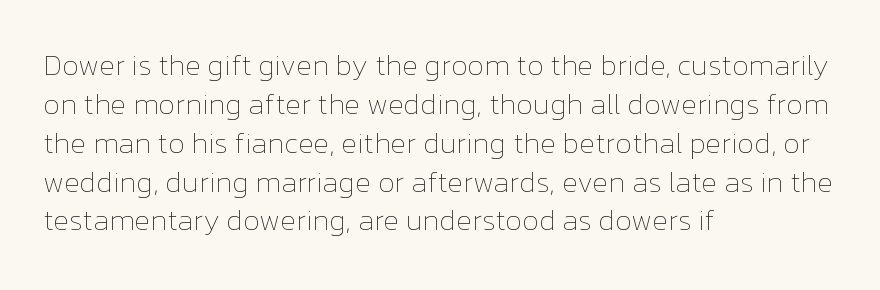
The image shows 29 px thin type, upright; set left-aligned, normal line spacing (1.34x), normal letter spacing, not underlined; low stroke contrast and a medium x-height.
